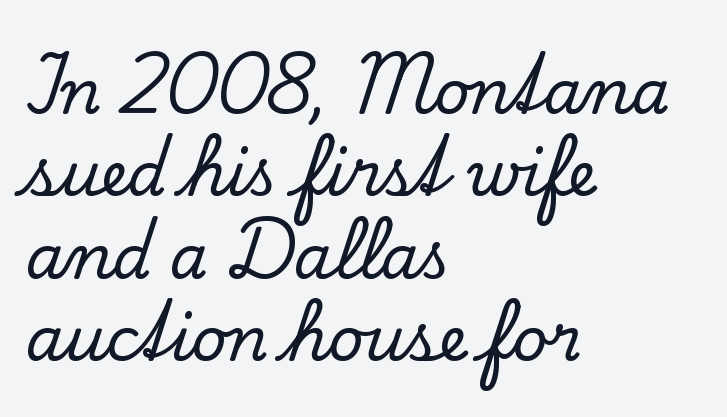
Q: Is the text italic (slanted)? A: Yes.
Q: Is the typeface a serif or a sans-serif typeface? A: Serif.
Q: Is the text underlined? A: No.
Q: How is the paragraph aligned? A: Left-aligned.
Q: Is the spacing between letters normal or unusually wide? A: Normal.
Q: Is the spacing between lines tight, normal or loose? A: Normal.
Q: Width (condensed, normal, or wide)? A: Normal.
Q: Stroke contrast? A: Low.
Q: x-height? A: Small.
Q: Monospaced? A: No.
